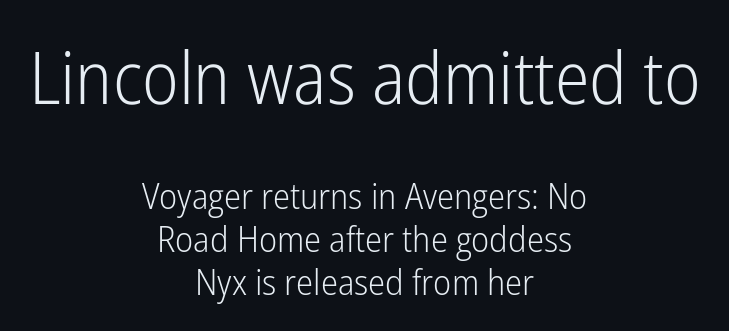
{"serif": "no", "italic": "no", "bold": "no", "weight": "light", "width": "condensed", "stroke_contrast": "low", "x_height": "medium", "monospaced": "no", "underline": "no", "align": "center", "line_spacing_ratio": 1.19, "letter_spacing": "normal", "letter_spacing_em": 0.0, "larger_block": "first", "size_ratio": 2.03, "glyph_px": 73}
